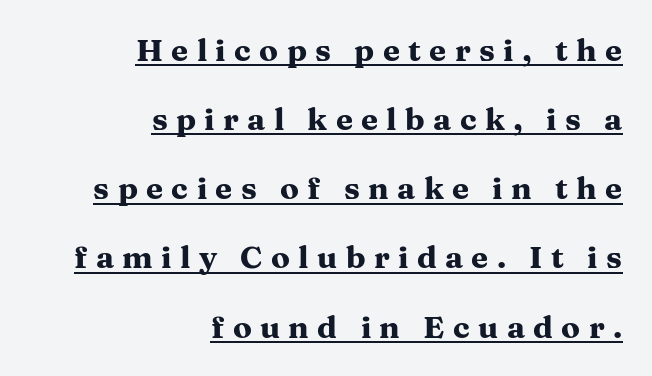
The image shows 31 px heavy, wide serif type, upright; set right-aligned, loose line spacing (2.23x), unusually wide letter spacing (+0.27 em), underlined; medium stroke contrast and a medium x-height.
